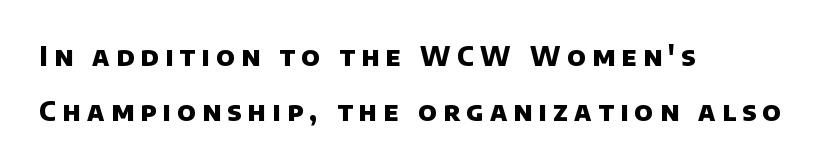
Q: Is the text bold? A: Yes.
Q: Is the text underlined? A: No.
Q: How is the paragraph aligned? A: Left-aligned.
Q: Is the spacing between letters normal or unusually wide? A: Unusually wide.
Q: Is the spacing between lines tight, normal or loose? A: Loose.
